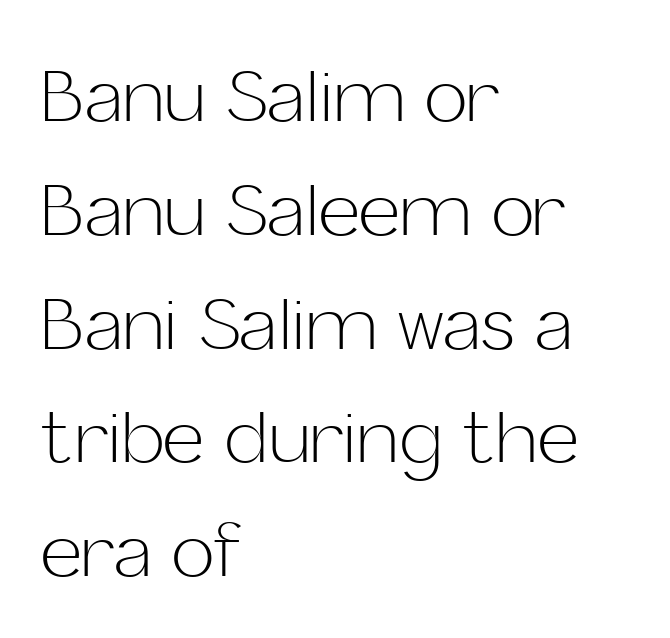
Weight: in the light-to-regular range. Nobody touched the tracking dial on this one. The rendering uses natural spacing where letterforms have individual widths. Line beginnings align vertically; line endings do not. Nothing sits at the stroke ends, so this counts as sans-serif. These lines sit exactly where default settings would place them.
